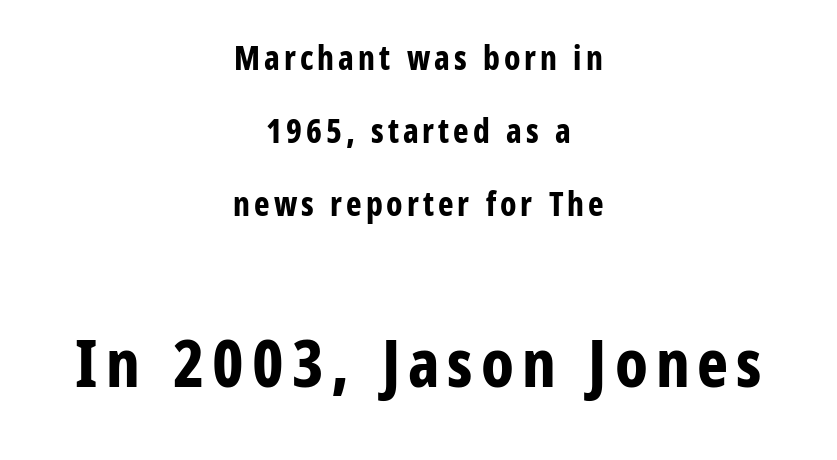
The image shows 66 px bold, condensed sans-serif type, upright; set centered, loose line spacing (2.21x), not underlined; the second (bottom) block is 2.0x larger; low stroke contrast and a medium x-height.
